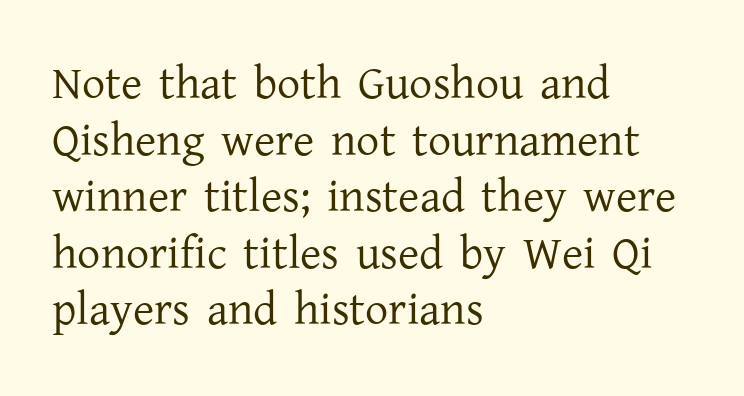
{"serif": "yes", "italic": "no", "bold": "no", "weight": "regular", "width": "normal", "stroke_contrast": "low", "x_height": "medium", "monospaced": "no", "underline": "no", "align": "left", "line_spacing_ratio": 1.23, "letter_spacing": "normal", "letter_spacing_em": 0.0, "glyph_px": 46}
